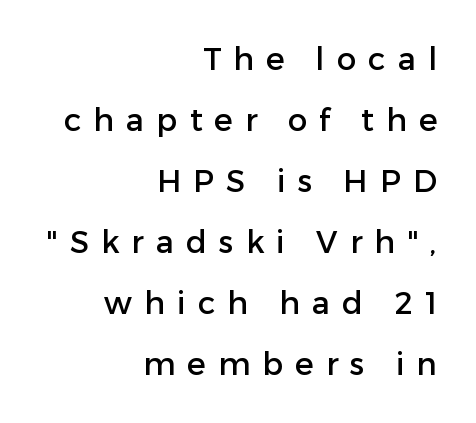
No feet cap the strokes, marking this as sans-serif type. Horizontal alignment here is rightward, an uncommon choice for prose. Proportional: the letters do not fall into vertical columns. This block would shrink considerably if given ordinary leading; it's expanded now.
